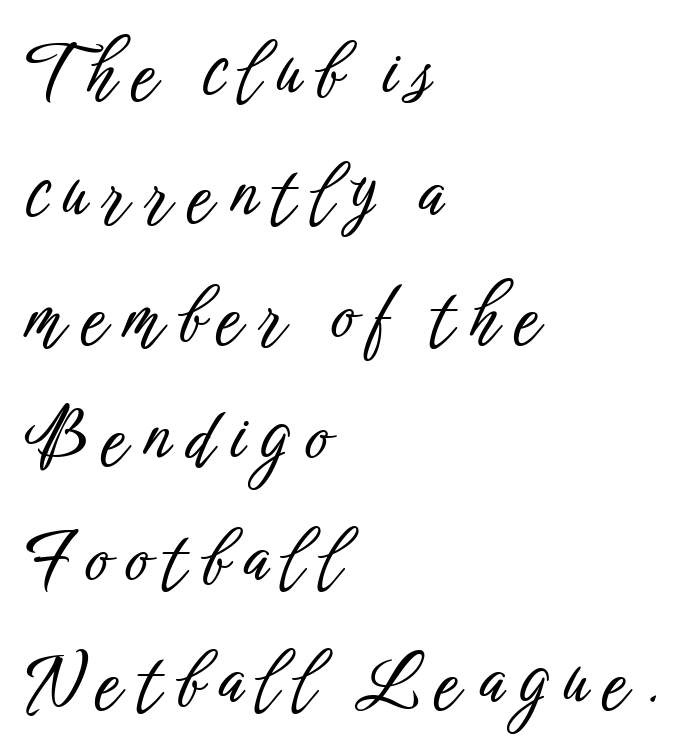
Nobody drew a line under any word here. The rendering anchors every line to the left-hand side. Examine the stroke ends and you'll find no serifs. There is plenty of visible air inserted between adjacent glyphs. Each letter keeps its own natural width here, so spacing adapts to shape.
